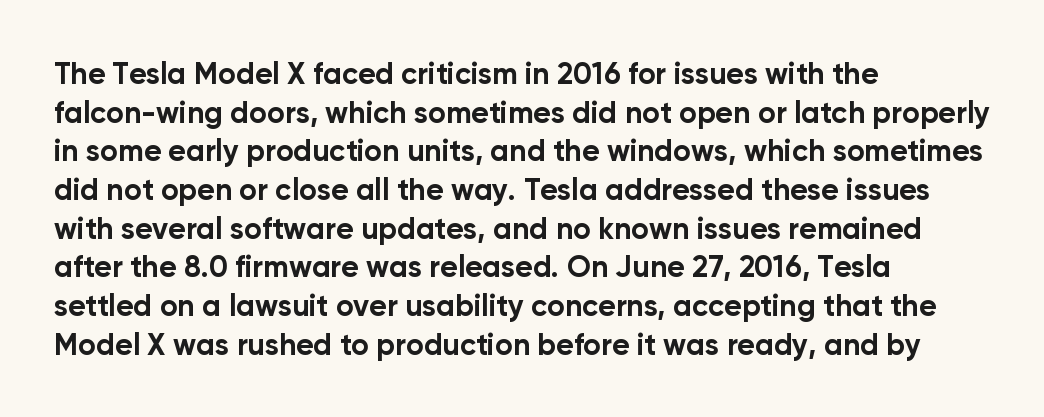
The image shows 30 px bold sans-serif type, upright; set left-aligned, normal line spacing (1.29x), normal letter spacing, not underlined; low stroke contrast and a medium x-height.
